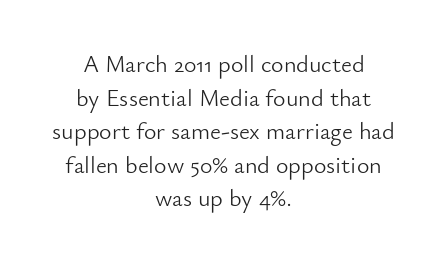
The image shows 24 px text type, upright; set centered, normal line spacing (1.4x), normal letter spacing, not underlined.
